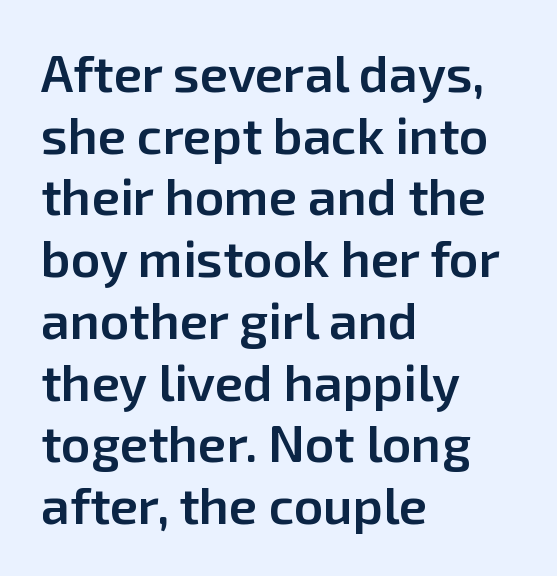
The image shows 51 px semibold sans-serif type, upright; set left-aligned, line spacing 1.21x, normal letter spacing, not underlined; low stroke contrast and a medium x-height.
